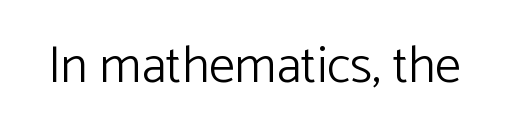
A bare baseline throughout the passage. No heavy texture on the line: the type isn't bold. The axis of the letterforms is exactly vertical. Is this a sans? Yes — the strokes have no serifs.
